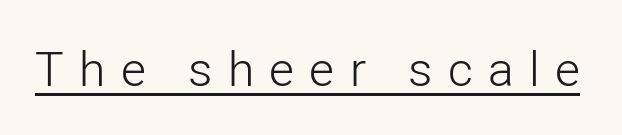
{"serif": "no", "italic": "no", "bold": "no", "weight": "light", "width": "normal", "stroke_contrast": "low", "x_height": "medium", "monospaced": "no", "underline": "yes", "letter_spacing": "wide", "letter_spacing_em": 0.32, "glyph_px": 48}
